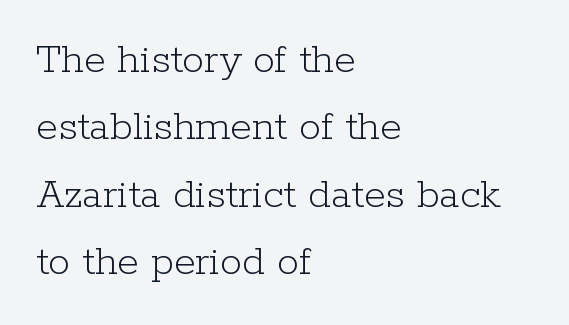
Q: Is the text bold? A: No.
Q: Is the text italic (slanted)? A: No, it is upright.
Q: Is the typeface a serif or a sans-serif typeface? A: Serif.
Q: Is the text underlined? A: No.
Q: How is the paragraph aligned? A: Left-aligned.
Q: Is the spacing between letters normal or unusually wide? A: Normal.
Q: Is the spacing between lines tight, normal or loose? A: Normal.
Q: Width (condensed, normal, or wide)? A: Normal.
Q: Stroke contrast? A: Low.
Q: x-height? A: Medium.
Q: Monospaced? A: No.
